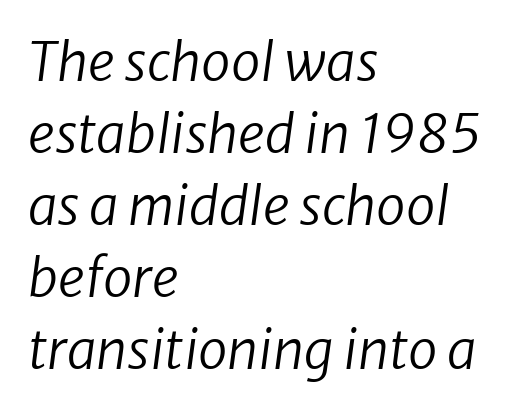
{"italic": "yes", "lean": "right", "slant_degrees": 8, "bold": "no", "weight": "regular", "width": "normal", "stroke_contrast": "low", "x_height": "medium", "monospaced": "no", "underline": "no", "align": "left", "line_spacing": "normal", "line_spacing_ratio": 1.36, "letter_spacing": "normal", "letter_spacing_em": 0.0, "glyph_px": 53}
